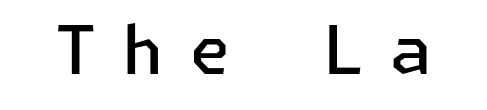
The image shows 67 px semibold sans-serif type, upright; set unusually wide letter spacing (+0.38 em), not underlined; low stroke contrast and a medium x-height.
